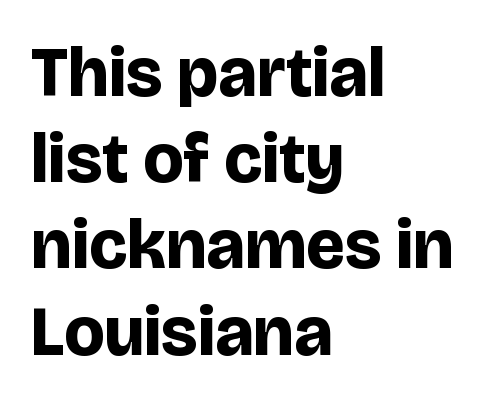
What stands out about the letter spacing? Nothing — it is the standard amount. Typographic density is high because the face is bold. The lines in this sample share a left origin and differ only in where they stop. Nothing sits at the stroke ends, so this counts as sans-serif. A roman cut, with each character standing at attention.
